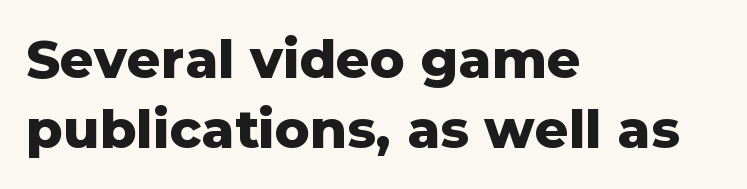
Q: Is the text bold? A: Yes.
Q: Is the text italic (slanted)? A: No, it is upright.
Q: Is the typeface a serif or a sans-serif typeface? A: Sans-serif.
Q: Is the text underlined? A: No.
Q: How is the paragraph aligned? A: Left-aligned.
Q: Is the spacing between letters normal or unusually wide? A: Normal.
Q: Is the spacing between lines tight, normal or loose? A: Normal.
Q: Width (condensed, normal, or wide)? A: Normal.
Q: Stroke contrast? A: Low.
Q: x-height? A: Medium.
Q: Monospaced? A: No.
